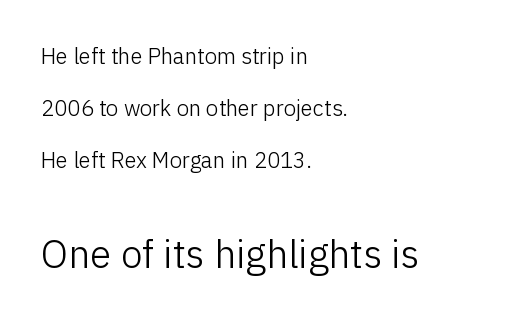
Standard letterfit; no display-style spreading of the glyphs. The passage shown is not underscored anywhere. A student would call this left alignment; a typographer would say flush left, rag right. Type size steps up from the first block to the second.
